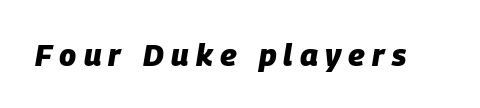
The image shows 31 px heavy type, italic (leaning right); set unusually wide letter spacing (+0.23 em), not underlined; low stroke contrast and a large x-height.
